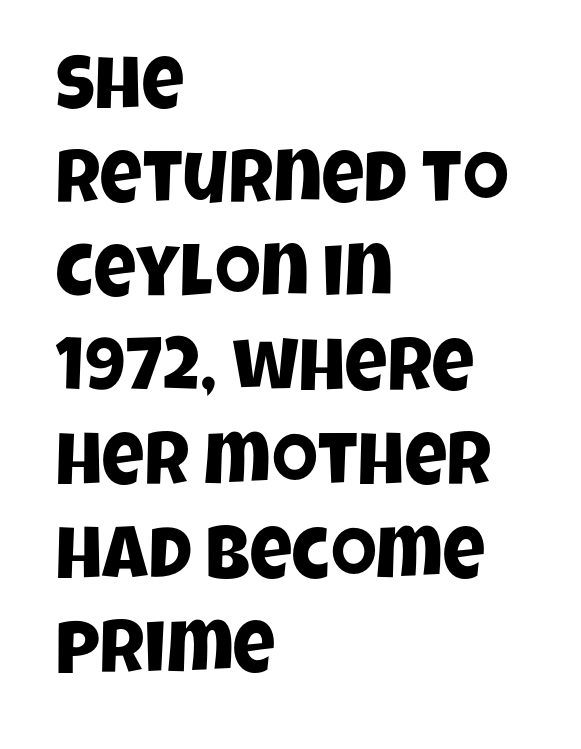
The image shows 74 px condensed sans-serif type; set left-aligned, normal line spacing (1.27x), normal letter spacing, not underlined; low stroke contrast and a large x-height.
